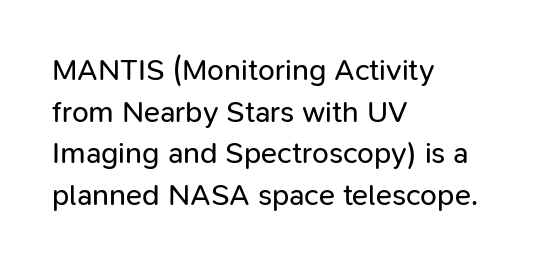
Is there any slant? The stems are plumb. No chunkiness to these letters — they're not bold. The glyphs in this specimen are sans serif. These lines keep a tight, regular rhythm from letter to letter. A normal amount of white space separates one row of letters from the next.
